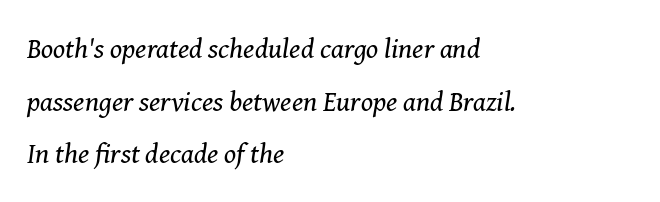
The passage is arranged the way most books set body copy — flush left. The specimen reads as italic at a glance. Words float on clear page, feet unadorned. Letter spacing: default. Stems here are at most as thick as an everyday book face. Varying glyph widths throughout — classic text-font behaviour.
